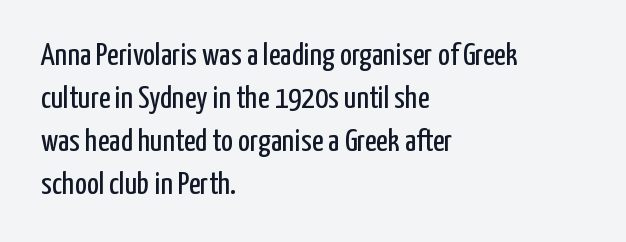
Q: Is the text bold? A: No.
Q: Is the text italic (slanted)? A: No, it is upright.
Q: Is the typeface a serif or a sans-serif typeface? A: Sans-serif.
Q: Is the text underlined? A: No.
Q: How is the paragraph aligned? A: Left-aligned.
Q: Is the spacing between letters normal or unusually wide? A: Normal.
Q: Is the spacing between lines tight, normal or loose? A: Normal.
Q: Width (condensed, normal, or wide)? A: Condensed.
Q: Stroke contrast? A: Low.
Q: x-height? A: Medium.
Q: Monospaced? A: No.
